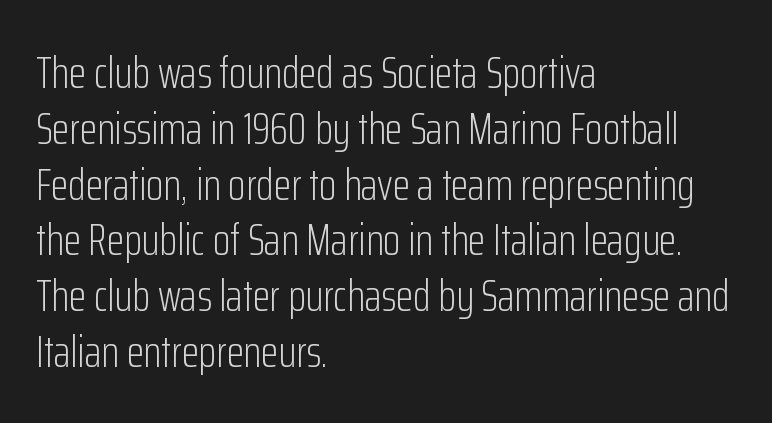
Q: Is the text bold? A: No.
Q: Is the text italic (slanted)? A: No, it is upright.
Q: Is the typeface a serif or a sans-serif typeface? A: Sans-serif.
Q: Is the text underlined? A: No.
Q: How is the paragraph aligned? A: Left-aligned.
Q: Is the spacing between letters normal or unusually wide? A: Normal.
Q: Width (condensed, normal, or wide)? A: Condensed.
Q: Stroke contrast? A: Low.
Q: x-height? A: Medium.
Q: Monospaced? A: No.
